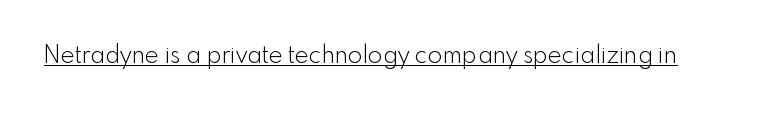
The image shows 24 px text type, upright; set normal letter spacing, underlined.
